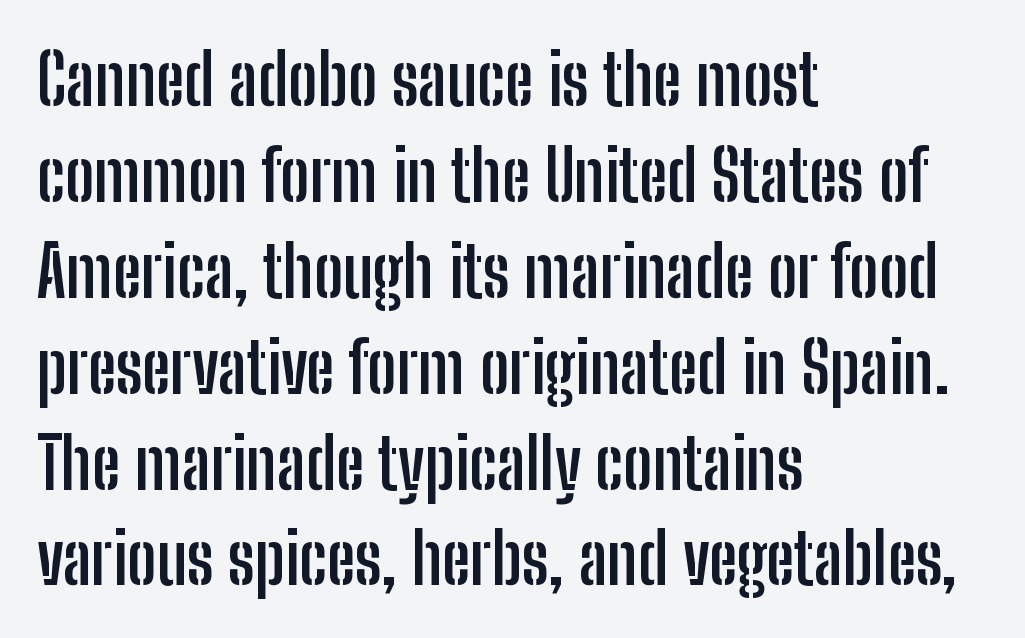
The image shows 70 px semibold, condensed sans-serif type, upright; set left-aligned, normal line spacing (1.37x), normal letter spacing, not underlined; low stroke contrast and a medium x-height.
